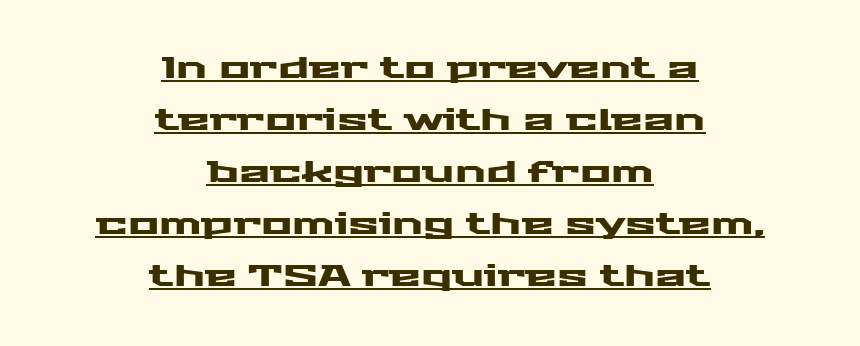
Q: Is the text italic (slanted)? A: No, it is upright.
Q: Is the typeface a serif or a sans-serif typeface? A: Sans-serif.
Q: Is the text underlined? A: Yes.
Q: How is the paragraph aligned? A: Centered.
Q: Is the spacing between letters normal or unusually wide? A: Normal.
Q: Width (condensed, normal, or wide)? A: Wide.
Q: Stroke contrast? A: Medium.
Q: x-height? A: Medium.
Q: Monospaced? A: No.
